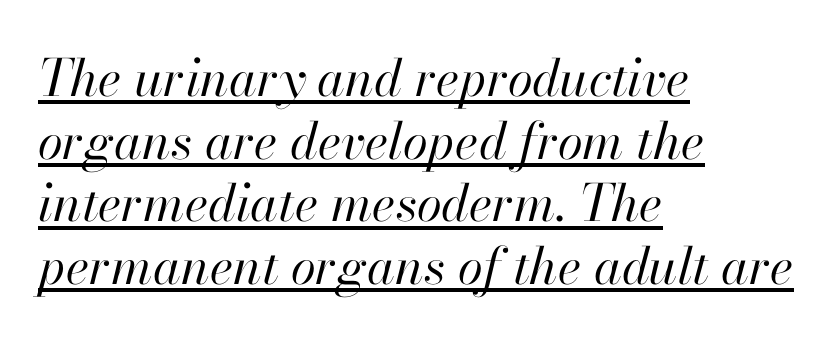
{"italic": "yes", "lean": "right", "slant_degrees": 13, "bold": "no", "weight": "regular", "width": "normal", "stroke_contrast": "high", "x_height": "small", "monospaced": "no", "underline": "yes", "align": "left", "line_spacing_ratio": 1.23, "letter_spacing": "normal", "letter_spacing_em": 0.0, "glyph_px": 51}
